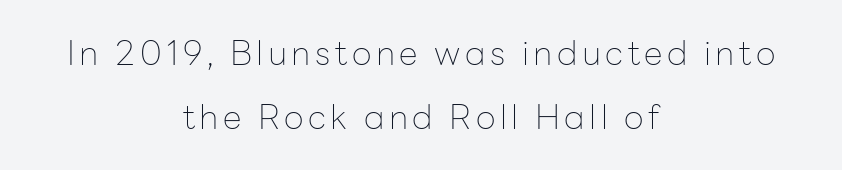
The image shows 34 px thin sans-serif type, upright; set centered, line spacing 1.88x, not underlined; low stroke contrast and a medium x-height.
